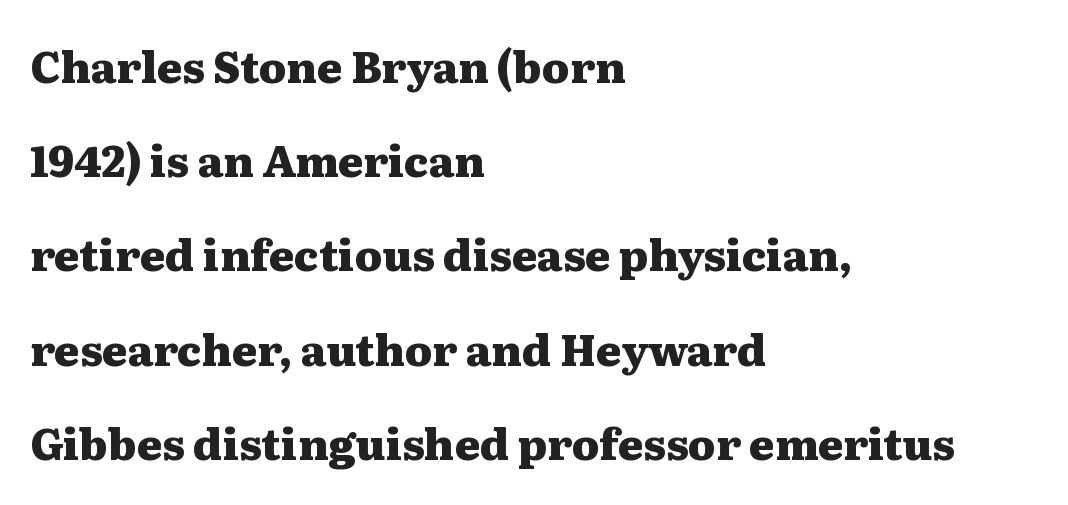
{"serif": "yes", "italic": "no", "bold": "yes", "weight": "heavy", "width": "wide", "stroke_contrast": "medium", "x_height": "medium", "monospaced": "no", "underline": "no", "align": "left", "line_spacing": "loose", "line_spacing_ratio": 2.19, "letter_spacing": "normal", "letter_spacing_em": 0.0, "glyph_px": 43}
